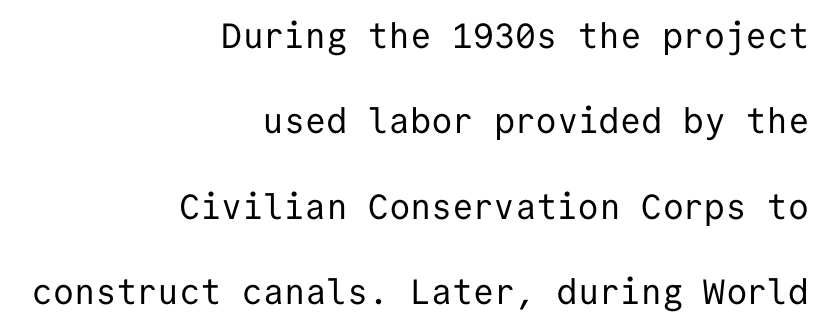
A great deal of white space separates one row of letters from the next. Think of a typewriter: that constant character pitch is what you see here. Weight class: somewhere from thin through regular. Nothing unusual about the tracking: characters are spaced as the font intends. Nobody drew a line under any word here.
